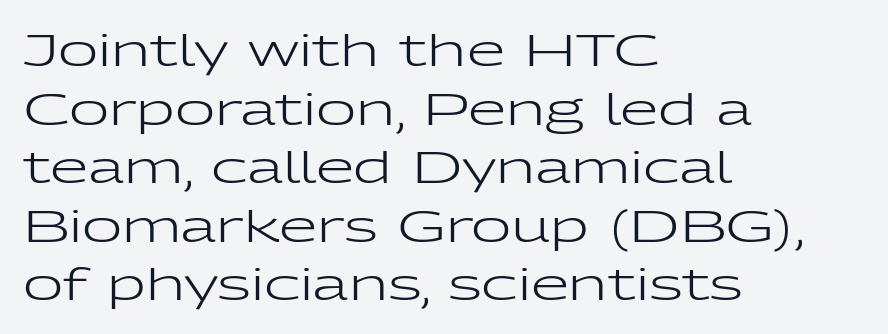
{"serif": "no", "italic": "no", "bold": "no", "weight": "regular", "width": "wide", "stroke_contrast": "low", "x_height": "medium", "monospaced": "no", "underline": "no", "align": "left", "line_spacing": "normal", "line_spacing_ratio": 1.33, "letter_spacing": "normal", "letter_spacing_em": 0.0, "glyph_px": 44}
